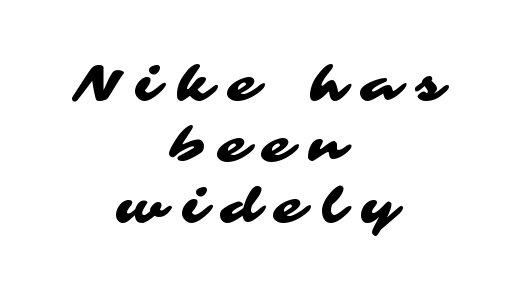
Which margin do the lines hug? Neither — every line sits in the middle. Glyph-to-glyph distance is far greater than everyday printed text. The foot of each line stays bare and open. Varying glyph widths throughout — classic text-font behaviour. Examine the stroke ends and you'll find no serifs.
